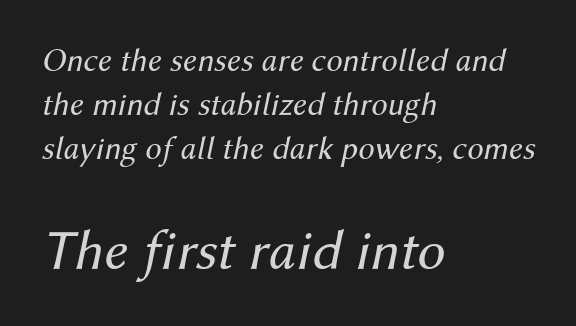
The image shows 57 px regular-weight type, italic (leaning right); set left-aligned, normal line spacing (1.33x), normal letter spacing, not underlined; the second (bottom) block is 1.73x larger; medium stroke contrast and a medium x-height.
